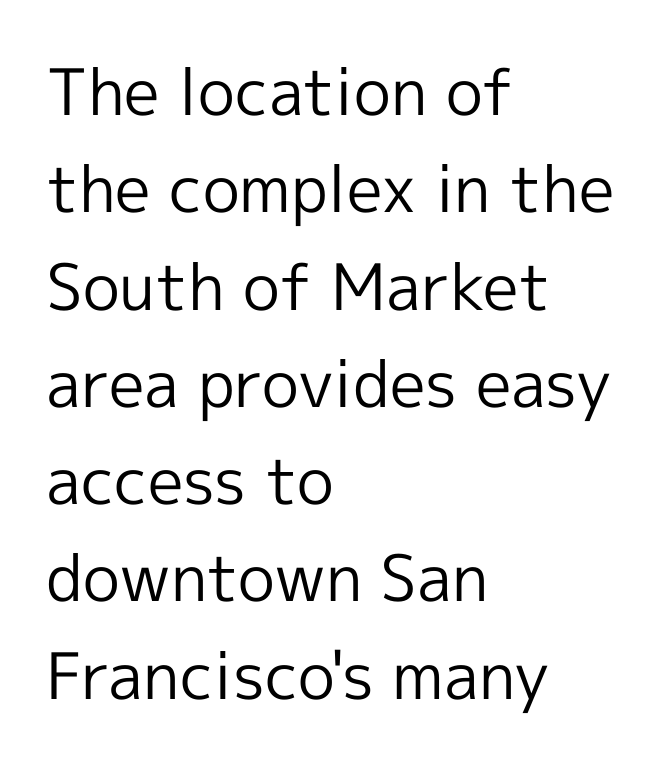
{"serif": "no", "italic": "no", "bold": "no", "weight": "regular", "width": "normal", "x_height": "medium", "monospaced": "no", "underline": "no", "align": "left", "line_spacing": "normal", "line_spacing_ratio": 1.52, "letter_spacing": "normal", "letter_spacing_em": 0.0, "glyph_px": 64}
